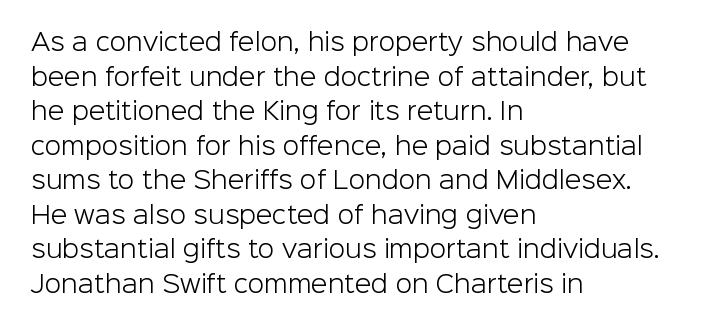
The image shows 24 px text type, upright; set left-aligned, normal line spacing (1.44x), normal letter spacing, not underlined.
